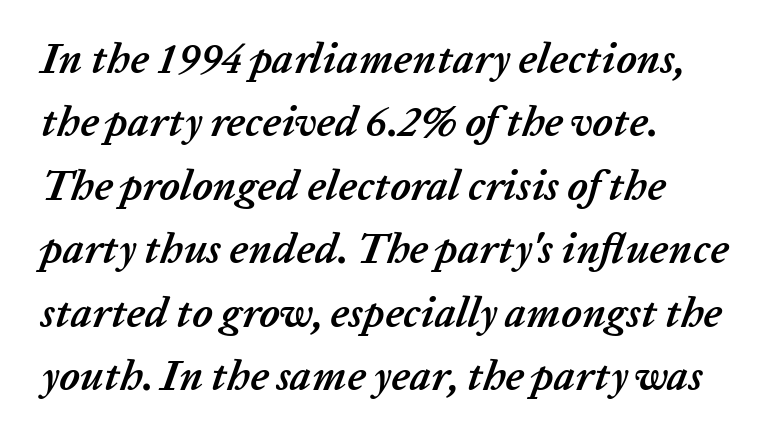
Is the type bold? Yes — the strokes are clearly thick and heavy. Caption: standard tracking, unaltered. A typesetter would call this proportional, since set widths differ per character. The string is rendered with underlining switched off. The setting favours the left margin, as ordinary paragraphs usually do.
